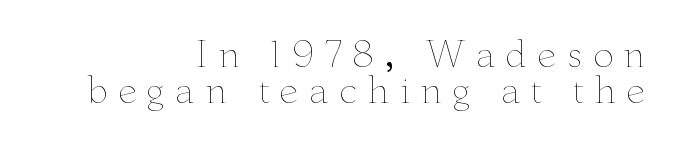
Q: Is the text bold? A: No.
Q: Is the text italic (slanted)? A: No, it is upright.
Q: Is the text underlined? A: No.
Q: How is the paragraph aligned? A: Right-aligned.
Q: Is the spacing between letters normal or unusually wide? A: Unusually wide.
Q: Is the spacing between lines tight, normal or loose? A: Tight.
Q: Width (condensed, normal, or wide)? A: Wide.
Q: Stroke contrast? A: Low.
Q: x-height? A: Small.
Q: Monospaced? A: No.
